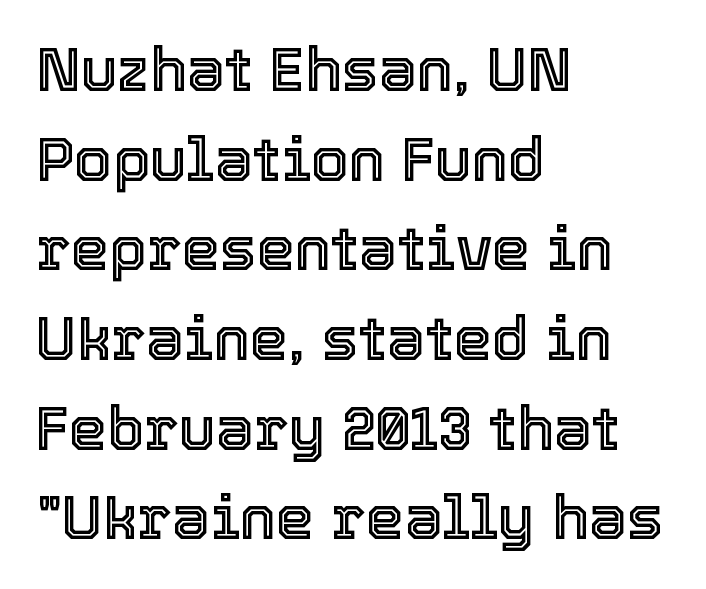
The space between consecutive lines is moderate. In terms of letterspacing, this is plain default setting. The letters stand straight up with perfectly vertical stems. Compared with a centered layout, this one pins lines to the left instead.
